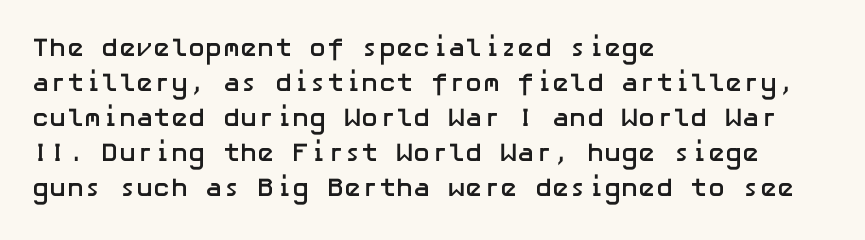
{"italic": "no", "bold": "yes", "underline": "no", "align": "left", "line_spacing": "normal", "line_spacing_ratio": 1.35, "letter_spacing": "normal", "letter_spacing_em": 0.0, "glyph_px": 26}
